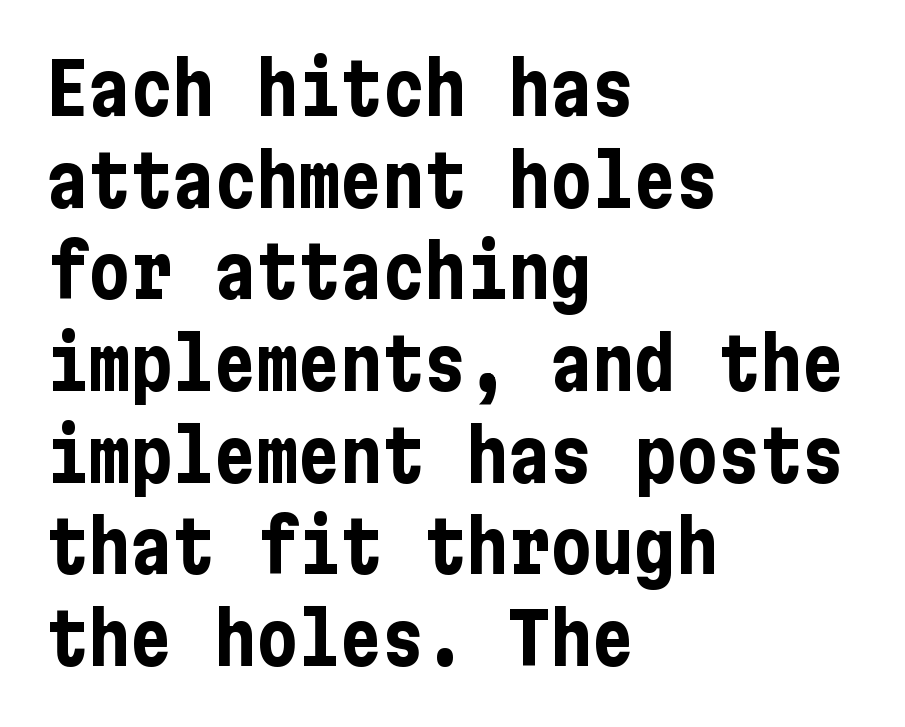
{"serif": "no", "italic": "no", "bold": "yes", "weight": "bold", "width": "condensed", "stroke_contrast": "low", "x_height": "medium", "underline": "no", "align": "left", "line_spacing": "normal", "line_spacing_ratio": 1.31, "letter_spacing": "normal", "letter_spacing_em": 0.0, "glyph_px": 70}
